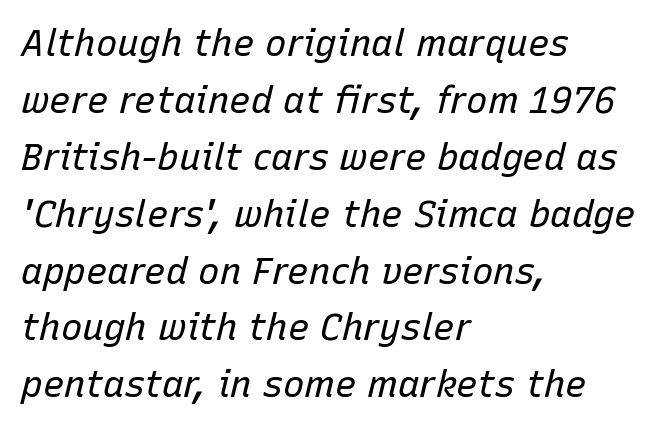
Q: Is the text bold? A: No.
Q: Is the text italic (slanted)? A: Yes, it leans right by about 15 degrees.
Q: Is the text underlined? A: No.
Q: How is the paragraph aligned? A: Left-aligned.
Q: Is the spacing between letters normal or unusually wide? A: Normal.
Q: Is the spacing between lines tight, normal or loose? A: Normal.
Q: Width (condensed, normal, or wide)? A: Normal.
Q: Stroke contrast? A: Low.
Q: x-height? A: Medium.
Q: Monospaced? A: No.
